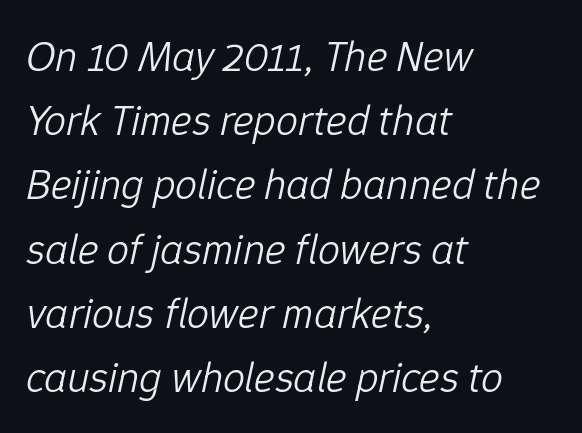
Q: Is the text bold? A: No.
Q: Is the text italic (slanted)? A: Yes, it leans right by about 12 degrees.
Q: Is the text underlined? A: No.
Q: How is the paragraph aligned? A: Left-aligned.
Q: Is the spacing between letters normal or unusually wide? A: Normal.
Q: Is the spacing between lines tight, normal or loose? A: Normal.
Q: Width (condensed, normal, or wide)? A: Normal.
Q: Stroke contrast? A: Low.
Q: x-height? A: Medium.
Q: Monospaced? A: No.
